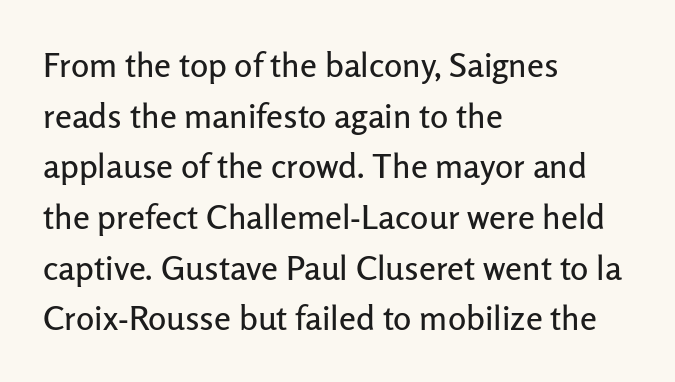
The strip under each line holds only bare page. Note: no serifs on the glyphs. Line spacing here is normal. Does extra space separate the letters? No, they use regular spacing.
